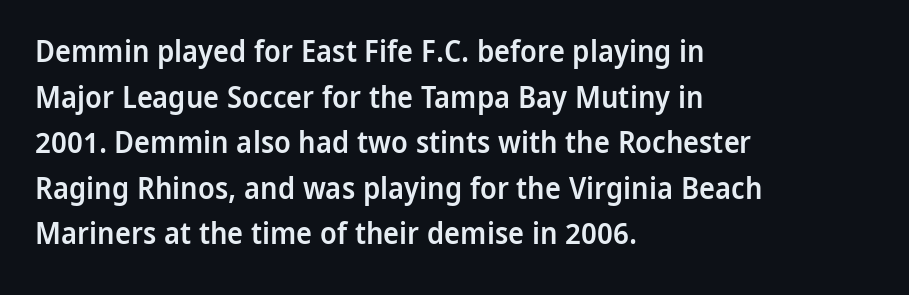
Q: Is the text bold? A: Semi-bold.
Q: Is the text italic (slanted)? A: No, it is upright.
Q: Is the typeface a serif or a sans-serif typeface? A: Sans-serif.
Q: Is the text underlined? A: No.
Q: How is the paragraph aligned? A: Left-aligned.
Q: Is the spacing between letters normal or unusually wide? A: Normal.
Q: Is the spacing between lines tight, normal or loose? A: Normal.
Q: Width (condensed, normal, or wide)? A: Normal.
Q: Stroke contrast? A: Low.
Q: x-height? A: Medium.
Q: Monospaced? A: No.
